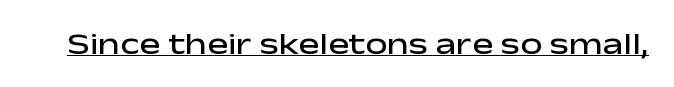
{"serif": "no", "italic": "no", "bold": "semi", "weight": "semibold", "width": "wide", "stroke_contrast": "low", "x_height": "medium", "monospaced": "no", "underline": "yes", "letter_spacing": "normal", "letter_spacing_em": 0.0, "glyph_px": 31}
